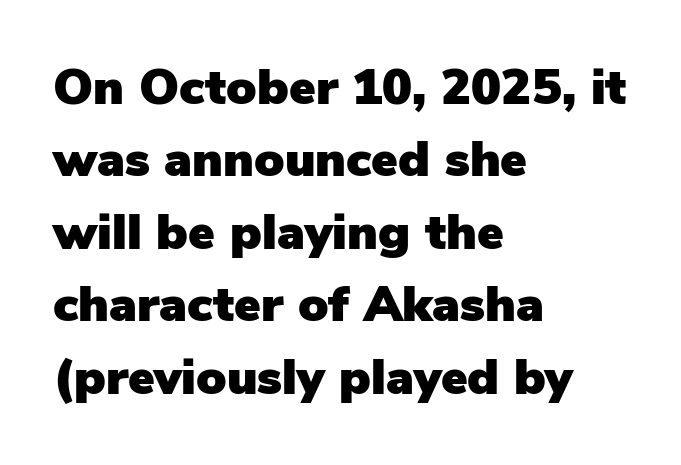
The image shows 50 px sans-serif type, upright; set left-aligned, normal line spacing (1.45x), normal letter spacing, not underlined; low stroke contrast and a medium x-height.
